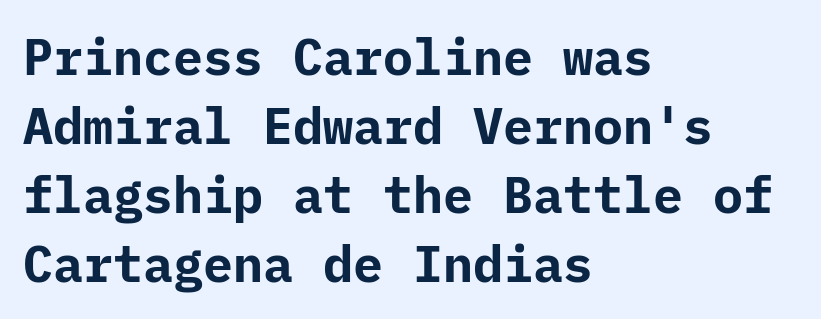
Q: Is the text bold? A: Yes.
Q: Is the text italic (slanted)? A: No, it is upright.
Q: Is the typeface a serif or a sans-serif typeface? A: Sans-serif.
Q: Is the text underlined? A: No.
Q: How is the paragraph aligned? A: Left-aligned.
Q: Is the spacing between letters normal or unusually wide? A: Normal.
Q: Is the spacing between lines tight, normal or loose? A: Normal.
Q: Width (condensed, normal, or wide)? A: Normal.
Q: Stroke contrast? A: Low.
Q: x-height? A: Medium.
